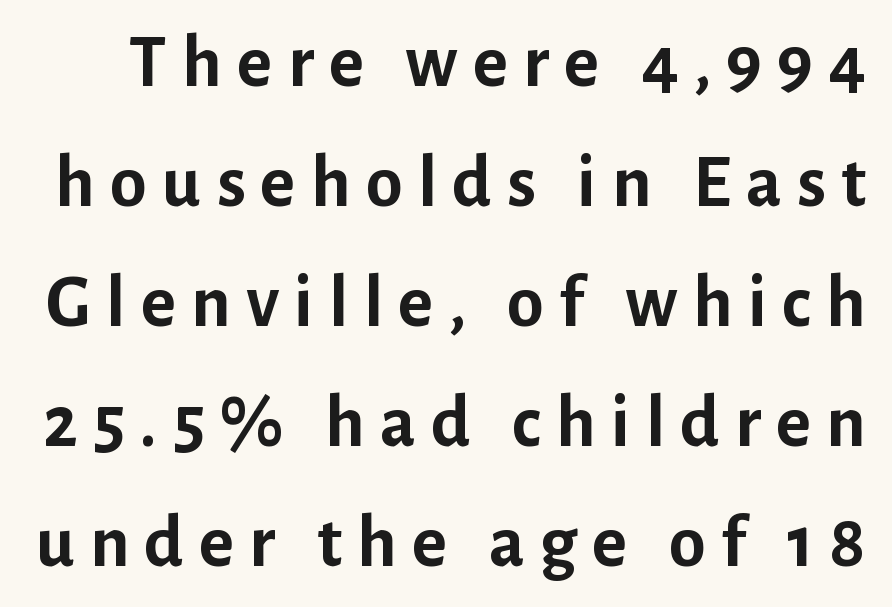
The image shows 75 px semibold sans-serif type, upright; set normal line spacing (1.6x), unusually wide letter spacing (+0.2 em), not underlined; low stroke contrast and a medium x-height.
